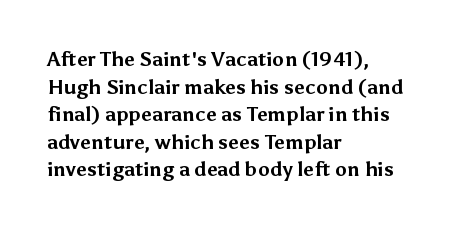
Is the letter spacing exaggerated? No — it looks like the ordinary default. Does the weight exceed regular? Yes, all the way to bold. Layout note: lines flush left. Notice how the stems are strictly vertical — no italics here.
